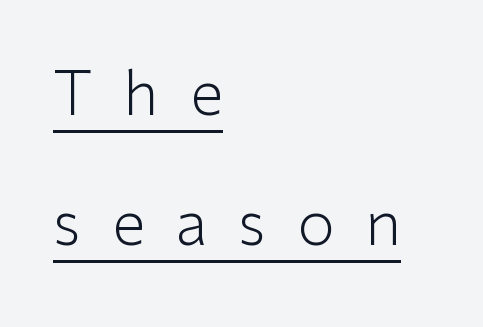
Q: Is the text bold? A: No.
Q: Is the text italic (slanted)? A: No, it is upright.
Q: Is the typeface a serif or a sans-serif typeface? A: Sans-serif.
Q: Is the text underlined? A: Yes.
Q: How is the paragraph aligned? A: Left-aligned.
Q: Is the spacing between letters normal or unusually wide? A: Unusually wide.
Q: Is the spacing between lines tight, normal or loose? A: Loose.
Q: Width (condensed, normal, or wide)? A: Normal.
Q: Stroke contrast? A: Low.
Q: x-height? A: Medium.
Q: Monospaced? A: No.
